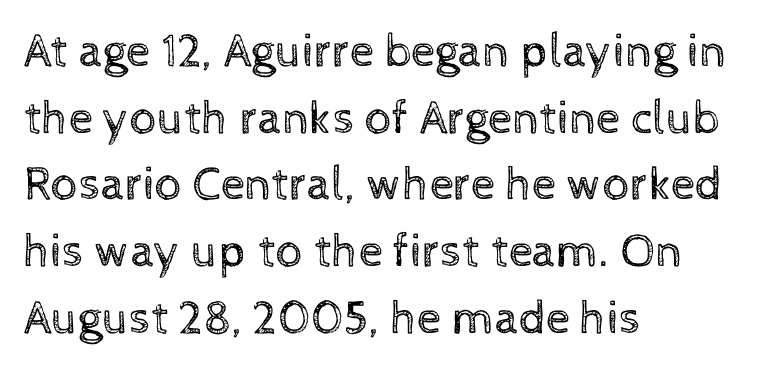
Looks like regular typesetting: each glyph gets only the width it needs. Glance below the letters and you will spot only blank space. The lines in this sample share a left origin and differ only in where they stop. Students, note that the glyphs here touch the page at normal intervals. The typesetting does not lean heavy: it is not bold. Rows of type keep a routine distance in the vertical direction.
